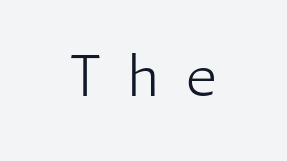
Q: Is the text bold? A: No.
Q: Is the text italic (slanted)? A: No, it is upright.
Q: Is the typeface a serif or a sans-serif typeface? A: Sans-serif.
Q: Is the text underlined? A: No.
Q: Is the spacing between letters normal or unusually wide? A: Unusually wide.
Q: Width (condensed, normal, or wide)? A: Normal.
Q: Stroke contrast? A: Low.
Q: x-height? A: Medium.
